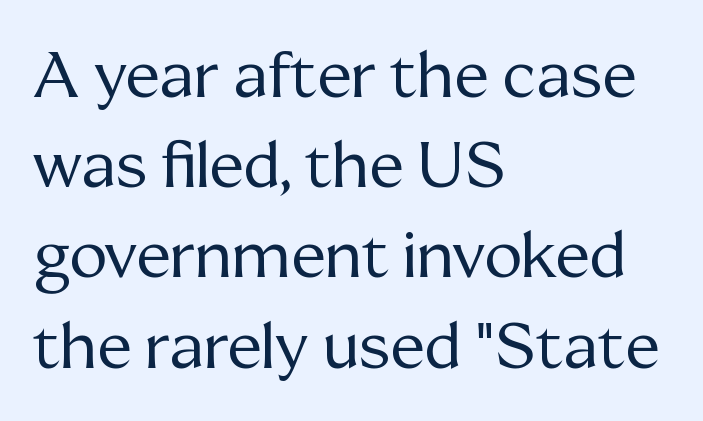
Q: Is the text bold? A: No.
Q: Is the text italic (slanted)? A: No, it is upright.
Q: Is the typeface a serif or a sans-serif typeface? A: Serif.
Q: Is the text underlined? A: No.
Q: How is the paragraph aligned? A: Left-aligned.
Q: Is the spacing between letters normal or unusually wide? A: Normal.
Q: Is the spacing between lines tight, normal or loose? A: Normal.
Q: Width (condensed, normal, or wide)? A: Normal.
Q: Stroke contrast? A: Medium.
Q: x-height? A: Medium.
Q: Monospaced? A: No.
